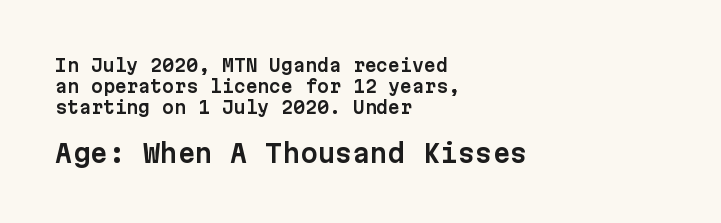
In CSS terms this would be text-align: left. What stands out about the letter spacing? Nothing — it is the standard amount. The zone under the glyphs is completely vacant. Visually, the bottom section dominates because its glyphs are scaled up. Tall strokes in this sample are plumb rather than angled.
